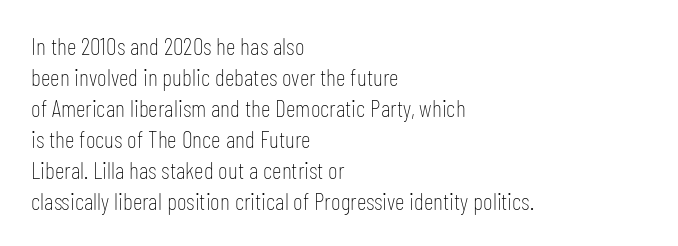
Q: Is the text bold? A: No.
Q: Is the text italic (slanted)? A: No, it is upright.
Q: Is the text underlined? A: No.
Q: How is the paragraph aligned? A: Left-aligned.
Q: Is the spacing between letters normal or unusually wide? A: Normal.
Q: Is the spacing between lines tight, normal or loose? A: Normal.
